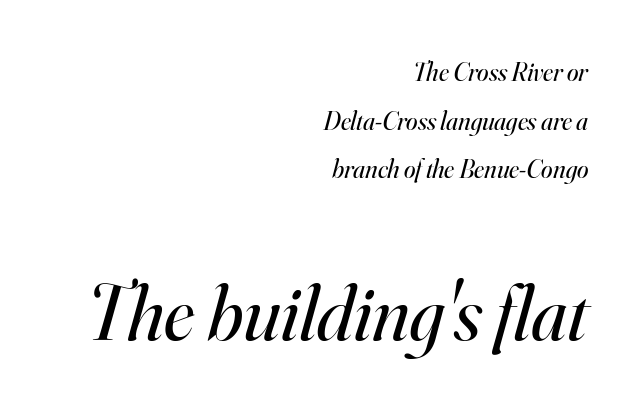
The designer gave the closing block more size than the opening block. Is the stroke heavy? The answer is a plain regular-or-lighter. Quick note: underline off. These lines keep a tight, regular rhythm from letter to letter. These lines are composed in type with serifs. Short and long lines alike share a common ending point at right.
